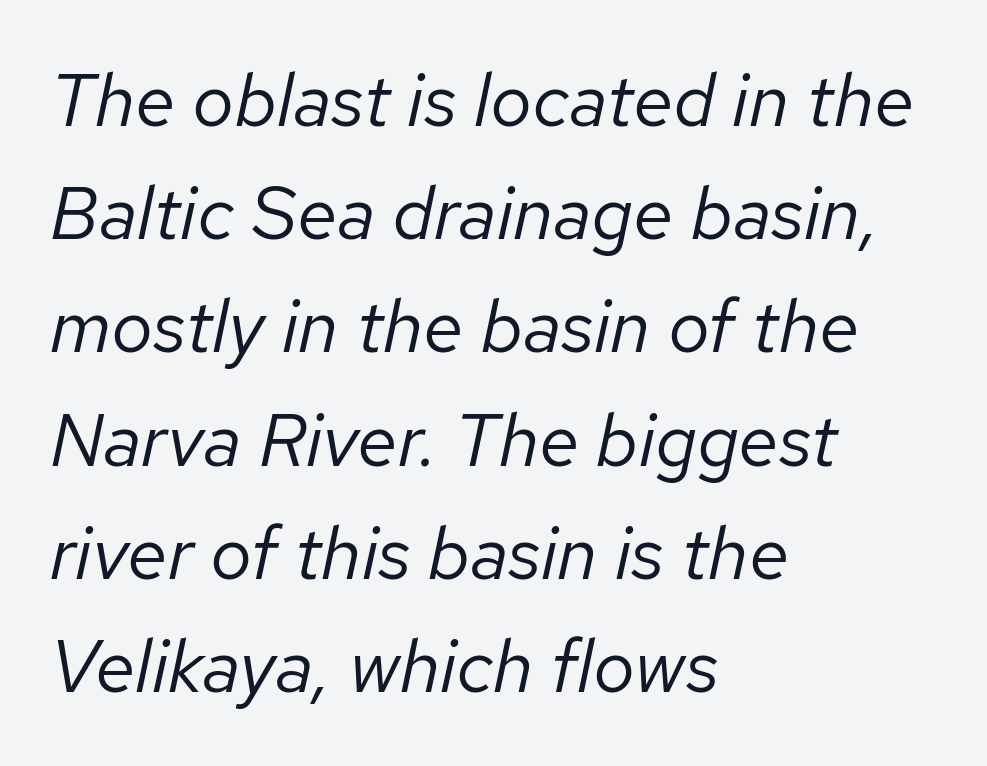
Q: Is the text bold? A: No.
Q: Is the text italic (slanted)? A: Yes, it leans right by about 12 degrees.
Q: Is the text underlined? A: No.
Q: How is the paragraph aligned? A: Left-aligned.
Q: Is the spacing between letters normal or unusually wide? A: Normal.
Q: Is the spacing between lines tight, normal or loose? A: Normal.
Q: Width (condensed, normal, or wide)? A: Normal.
Q: Stroke contrast? A: Low.
Q: x-height? A: Medium.
Q: Monospaced? A: No.
